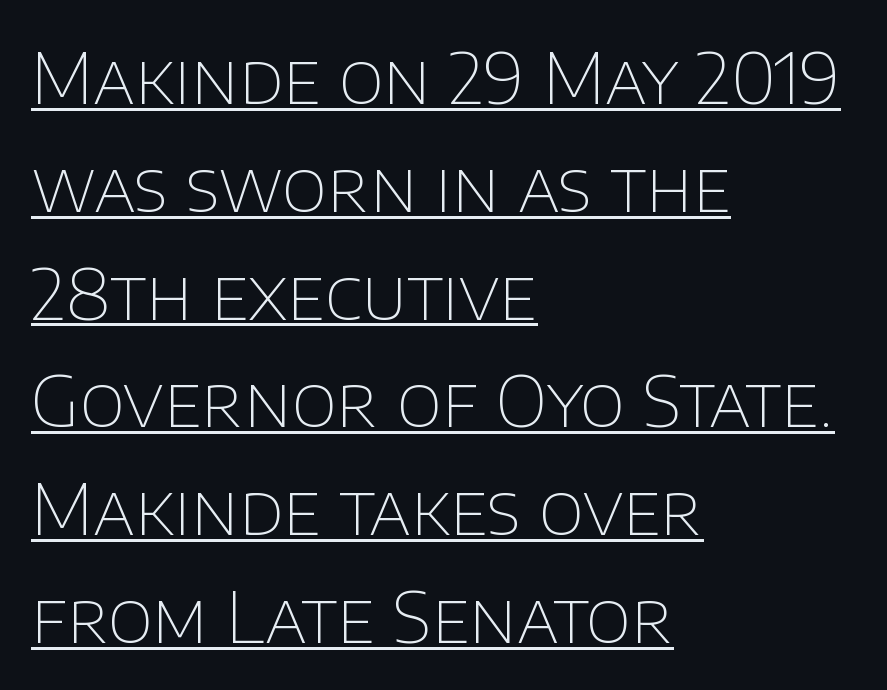
Q: Is the text bold? A: No.
Q: Is the text italic (slanted)? A: No, it is upright.
Q: Is the typeface a serif or a sans-serif typeface? A: Sans-serif.
Q: Is the text underlined? A: Yes.
Q: How is the paragraph aligned? A: Left-aligned.
Q: Is the spacing between letters normal or unusually wide? A: Normal.
Q: Is the spacing between lines tight, normal or loose? A: Normal.
Q: Width (condensed, normal, or wide)? A: Normal.
Q: Stroke contrast? A: Low.
Q: x-height? A: Large.
Q: Monospaced? A: No.
